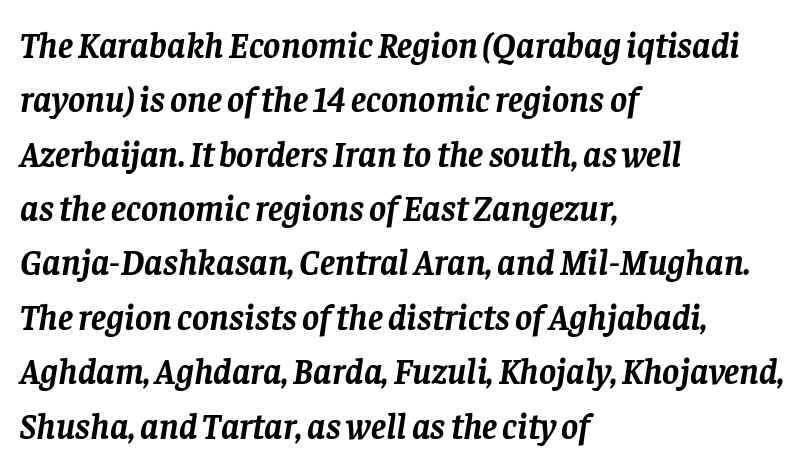
The image shows 36 px semibold serif type, italic (leaning right); set left-aligned, normal line spacing (1.51x), normal letter spacing, not underlined; low stroke contrast and a large x-height.
